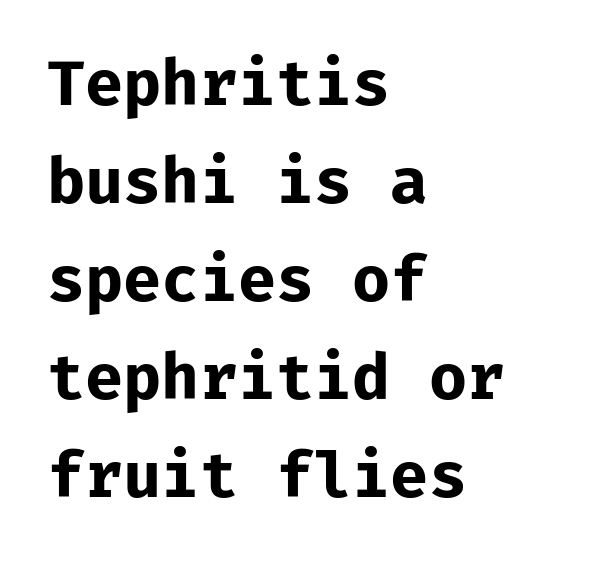
Summary of vertical rhythm: regular, with standard interline spacing. Upright lettering throughout. Is this a sans? Yes — the strokes have no serifs. Nobody drew a line under any word here.
